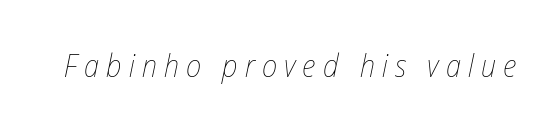
The image shows 31 px thin, condensed type, italic (leaning right); set unusually wide letter spacing (+0.23 em), not underlined; low stroke contrast and a medium x-height.
